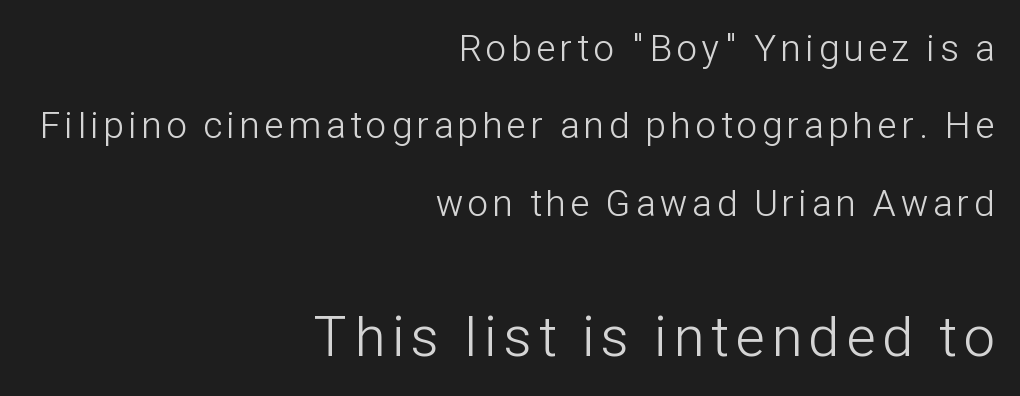
Q: Is the text bold? A: No.
Q: Is the text italic (slanted)? A: No, it is upright.
Q: Is the typeface a serif or a sans-serif typeface? A: Sans-serif.
Q: Is the text underlined? A: No.
Q: How is the paragraph aligned? A: Right-aligned.
Q: Is the spacing between lines tight, normal or loose? A: Loose.
Q: Which block of text is set in a larger size, the first (top) or the second (bottom)? A: The second (bottom) one.
Q: Width (condensed, normal, or wide)? A: Condensed.
Q: Stroke contrast? A: Low.
Q: x-height? A: Medium.
Q: Monospaced? A: No.
